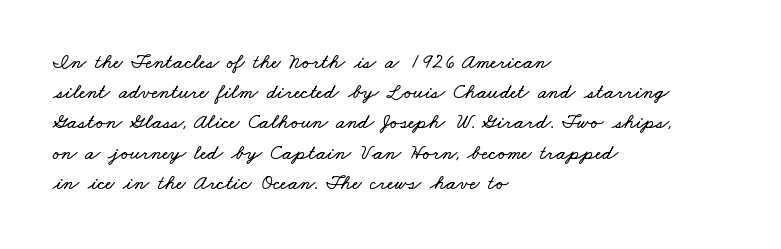
Lines of text with bare space underneath. A classic flush-left, rag-right setting is used for this passage. A typesetter would call this leading conventional body-copy spacing. This rendering leaves character spacing at its baseline value.
